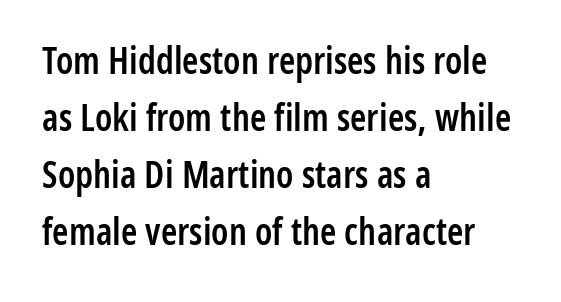
Tracking here is standard; glyphs follow each other at the usual distance. Emphasis by weight is partial: semibold. A classic flush-left, rag-right setting is used for this passage. Looks like regular typesetting: each glyph gets only the width it needs.
